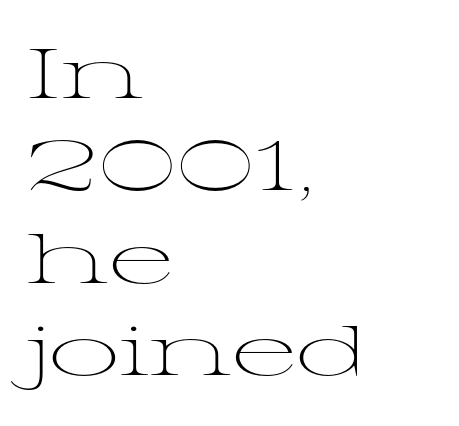
{"serif": "yes", "italic": "no", "bold": "no", "weight": "light", "width": "wide", "stroke_contrast": "medium", "x_height": "medium", "monospaced": "no", "underline": "no", "align": "left", "line_spacing": "normal", "line_spacing_ratio": 1.32, "letter_spacing": "normal", "letter_spacing_em": 0.0, "glyph_px": 70}
